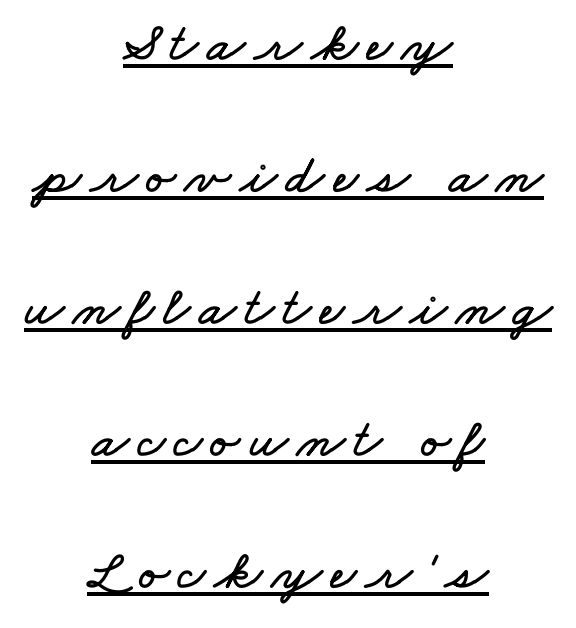
{"width": "wide", "stroke_contrast": "low", "x_height": "small", "monospaced": "no", "underline": "yes", "align": "center", "line_spacing": "loose", "line_spacing_ratio": 2.4, "glyph_px": 55}
